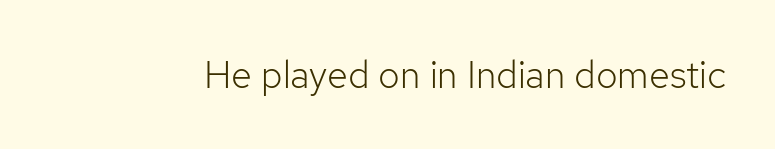
Q: Is the text bold? A: No.
Q: Is the text italic (slanted)? A: No, it is upright.
Q: Is the typeface a serif or a sans-serif typeface? A: Sans-serif.
Q: Is the text underlined? A: No.
Q: Is the spacing between letters normal or unusually wide? A: Normal.
Q: Width (condensed, normal, or wide)? A: Normal.
Q: Stroke contrast? A: Low.
Q: x-height? A: Medium.
Q: Monospaced? A: No.
